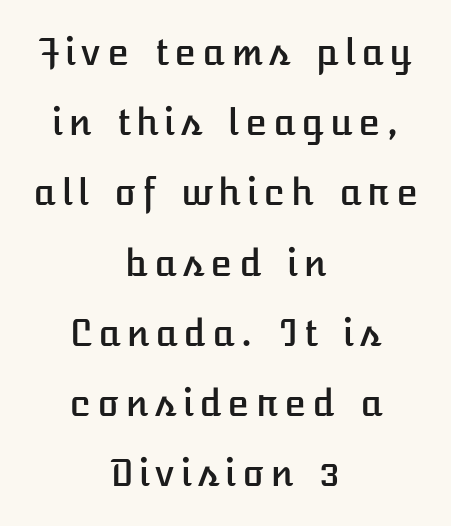
The image shows 36 px text type, upright; set centered, loose line spacing (1.95x), not underlined; low stroke contrast and a medium x-height.
